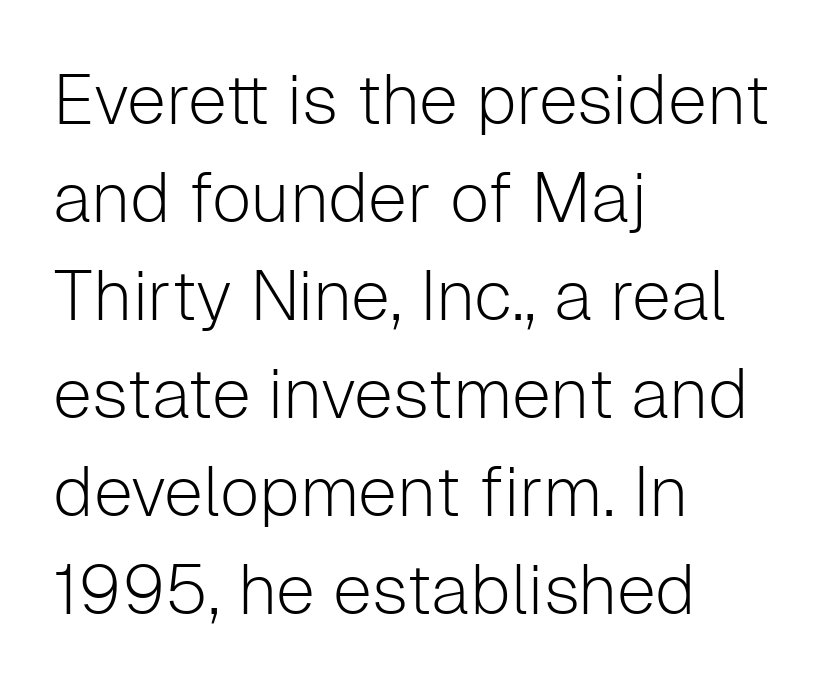
{"serif": "no", "italic": "no", "bold": "no", "weight": "light", "width": "normal", "stroke_contrast": "low", "x_height": "medium", "monospaced": "no", "underline": "no", "align": "left", "line_spacing": "normal", "line_spacing_ratio": 1.4, "letter_spacing": "normal", "letter_spacing_em": 0.0, "glyph_px": 70}
